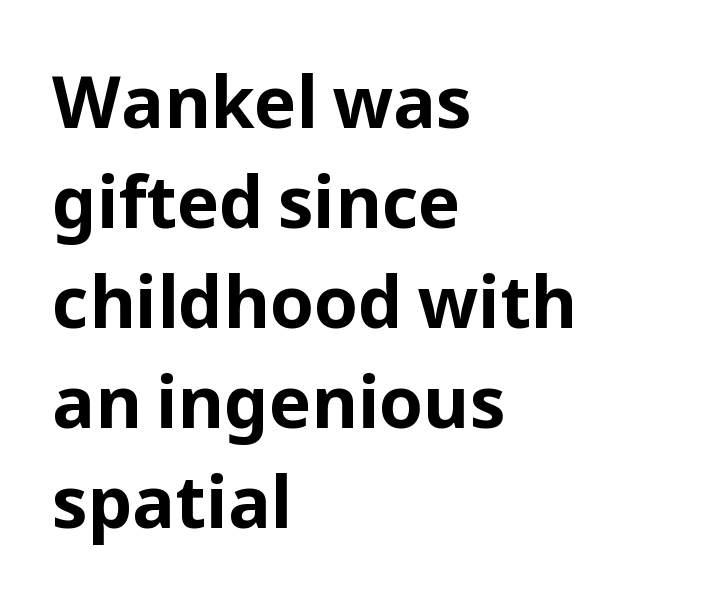
{"serif": "no", "italic": "no", "bold": "yes", "weight": "bold", "width": "normal", "stroke_contrast": "low", "x_height": "medium", "monospaced": "no", "underline": "no", "align": "left", "line_spacing": "normal", "line_spacing_ratio": 1.41, "letter_spacing": "normal", "letter_spacing_em": 0.0, "glyph_px": 71}
